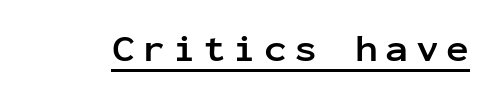
Display-style spreading of the glyphs; the letterfit is very open. These lines are rendered in a fixed-pitch font. Check the space under the baseline: a stroke is drawn there. Quick note: not italic, upright. How heavy is the stroke? Heavy — this is a bold. The rendering shows plain stroke endings on the letterforms — a sans-serif design.
